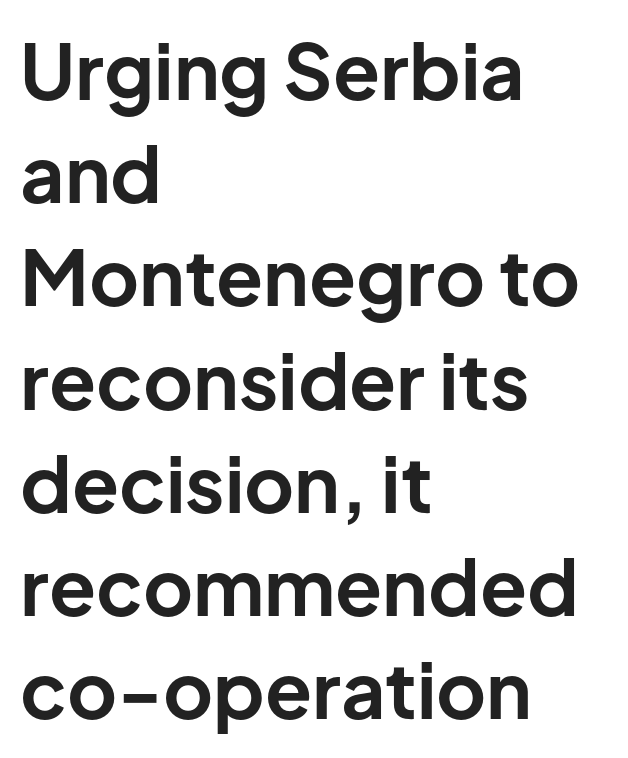
The image shows 77 px bold sans-serif type, upright; set left-aligned, normal line spacing (1.34x), normal letter spacing, not underlined; low stroke contrast and a medium x-height.
